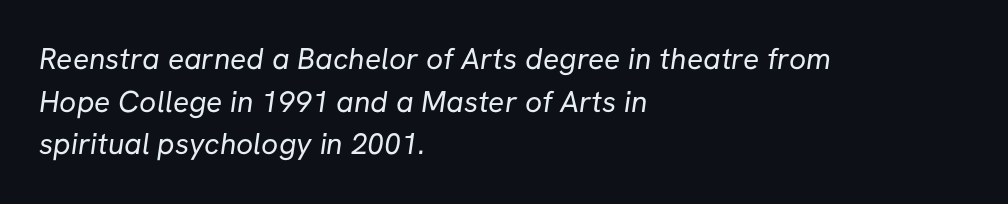
Q: Is the text bold? A: No.
Q: Is the typeface a serif or a sans-serif typeface? A: Sans-serif.
Q: Is the text underlined? A: No.
Q: How is the paragraph aligned? A: Left-aligned.
Q: Is the spacing between letters normal or unusually wide? A: Normal.
Q: Is the spacing between lines tight, normal or loose? A: Normal.
Q: Width (condensed, normal, or wide)? A: Normal.
Q: Stroke contrast? A: Low.
Q: x-height? A: Medium.
Q: Monospaced? A: No.
